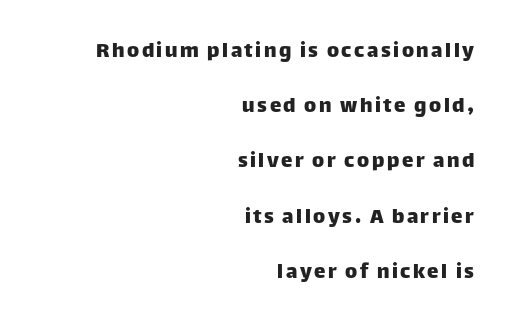
The image shows 23 px text type, upright; set right-aligned, loose line spacing (2.4x), not underlined.
